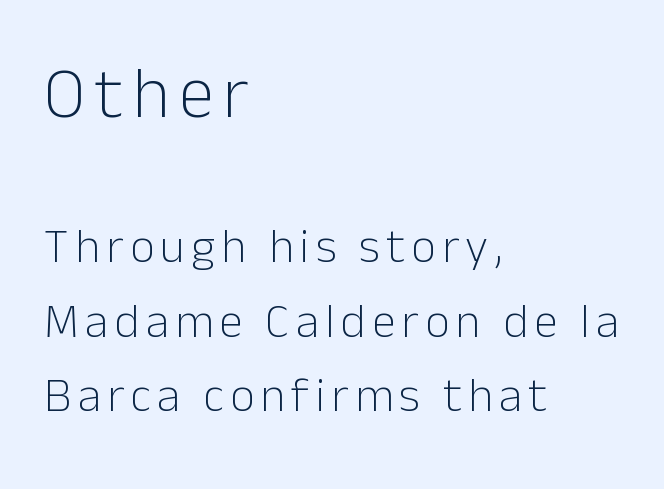
Beneath every word, the page is bare. The block of text has a typical density, with ordinary space between rows. Size contrast runs from large at the top to small at the bottom. Does the copy run flush right? No — it runs flush left.
